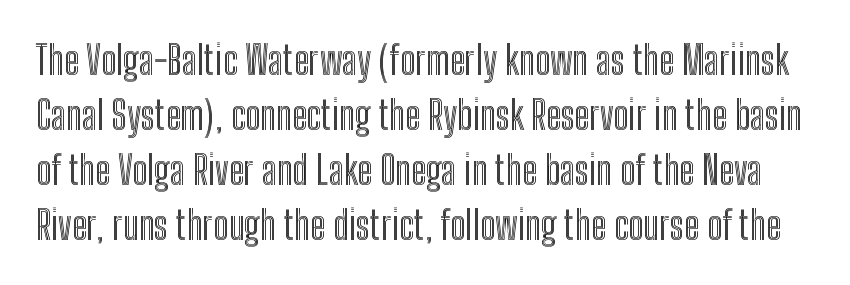
{"italic": "no", "width": "condensed", "x_height": "medium", "monospaced": "no", "underline": "no", "line_spacing": "normal", "line_spacing_ratio": 1.41, "letter_spacing": "normal", "letter_spacing_em": 0.0, "glyph_px": 39}
